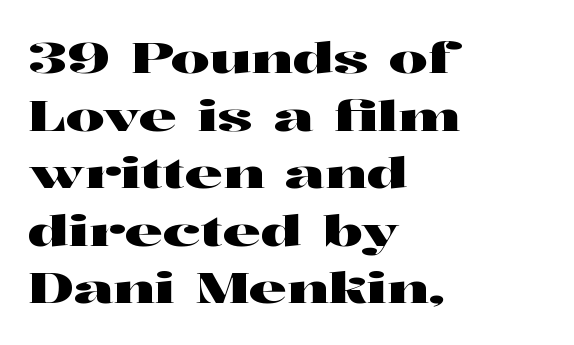
{"serif": "yes", "italic": "no", "width": "wide", "stroke_contrast": "high", "x_height": "medium", "monospaced": "no", "underline": "no", "align": "left", "line_spacing": "normal", "line_spacing_ratio": 1.34, "letter_spacing": "normal", "letter_spacing_em": 0.0, "glyph_px": 43}
